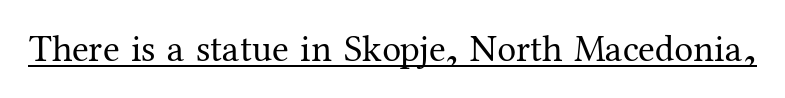
These lines are rendered in a variable-pitch font. A light-to-regular cut is what we see here. The rendering shows small feet on the letterforms — a serif design. The lettering is marked with a stroke running underneath it. The face used here is rendered with its standard letterfit.
